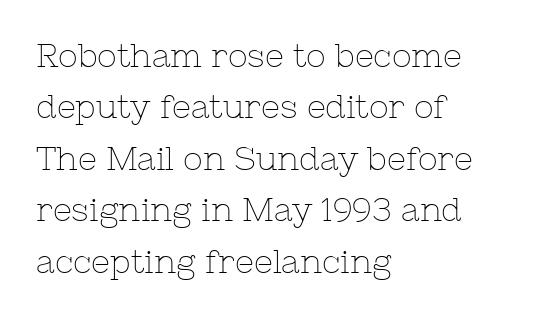
The image shows 33 px thin serif type, upright; set left-aligned, normal line spacing (1.56x), normal letter spacing, not underlined; low stroke contrast and a medium x-height.
